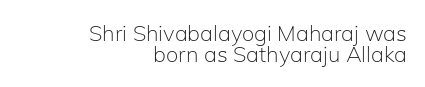
Honestly, there is no underline to notice here at all. Does the copy run flush right? Yes — the right margin is perfectly even. Think standard paragraph weight, or any step lighter than that. How would I describe the line gaps? Narrow and economical. You can tell it's not italic because the verticals are truly vertical.
